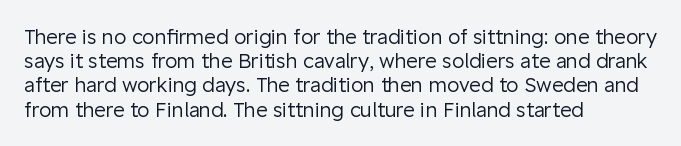
{"italic": "no", "bold": "no", "underline": "no", "align": "left", "line_spacing_ratio": 1.21, "letter_spacing": "normal", "letter_spacing_em": 0.0, "glyph_px": 20}
